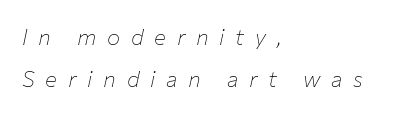
The image shows 22 px text type, italic (leaning right); set left-aligned, loose line spacing (1.91x), unusually wide letter spacing (+0.49 em), not underlined.
